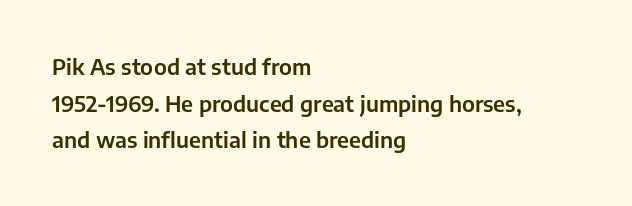
Q: Is the text italic (slanted)? A: No, it is upright.
Q: Is the text underlined? A: No.
Q: How is the paragraph aligned? A: Left-aligned.
Q: Is the spacing between letters normal or unusually wide? A: Normal.
Q: Is the spacing between lines tight, normal or loose? A: Normal.
